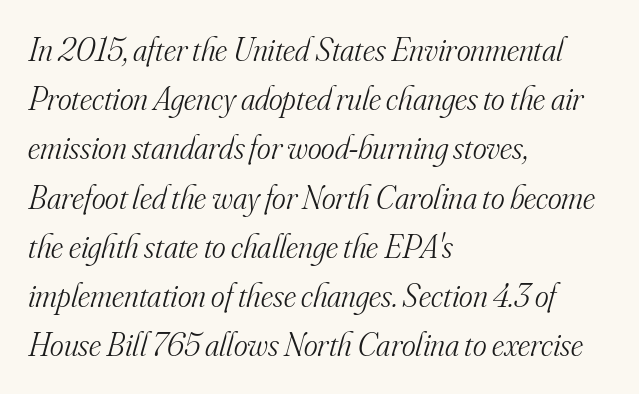
Looks like regular typesetting: each glyph gets only the width it needs. Italic? Definitely — the glyphs are oblique. The letters carry serifs — small finishing strokes at the ends of their stems. Bold? No — there's no thickening of the strokes. The compositor pushed each line to the left boundary.
